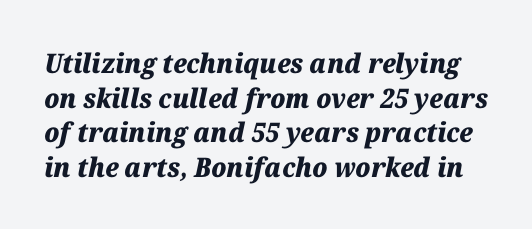
Q: Is the text bold? A: Yes.
Q: Is the text italic (slanted)? A: Yes, it leans right by about 12 degrees.
Q: Is the text underlined? A: No.
Q: Is the spacing between letters normal or unusually wide? A: Normal.
Q: Is the spacing between lines tight, normal or loose? A: Normal.
